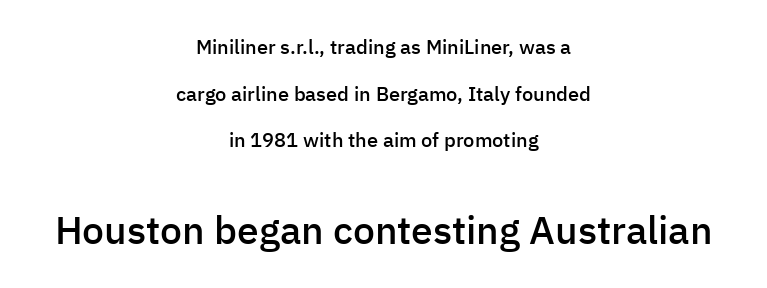
These lines were composed using upright roman letters. Descender tails drop into unmarked territory. You could call the tracking neutral — neither tight nor loose. Compared with an ordinary text face, these strokes are moderately heavier — a semibold.
